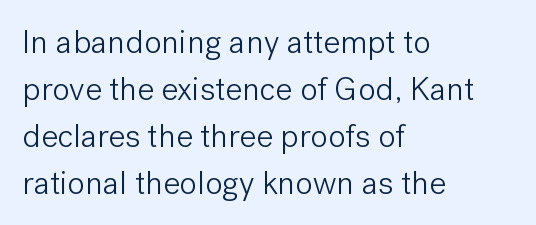
Q: Is the text bold? A: No.
Q: Is the text italic (slanted)? A: No, it is upright.
Q: Is the typeface a serif or a sans-serif typeface? A: Sans-serif.
Q: Is the text underlined? A: No.
Q: How is the paragraph aligned? A: Left-aligned.
Q: Is the spacing between letters normal or unusually wide? A: Normal.
Q: Is the spacing between lines tight, normal or loose? A: Normal.
Q: Width (condensed, normal, or wide)? A: Normal.
Q: Stroke contrast? A: Low.
Q: x-height? A: Medium.
Q: Monospaced? A: No.
